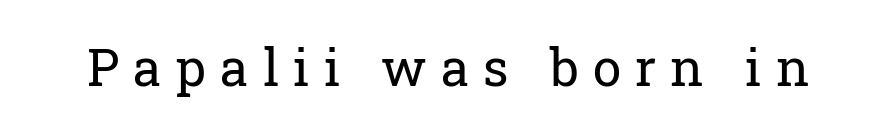
The image shows 51 px regular-weight serif type, upright; set unusually wide letter spacing (+0.28 em), not underlined; low stroke contrast and a medium x-height.
